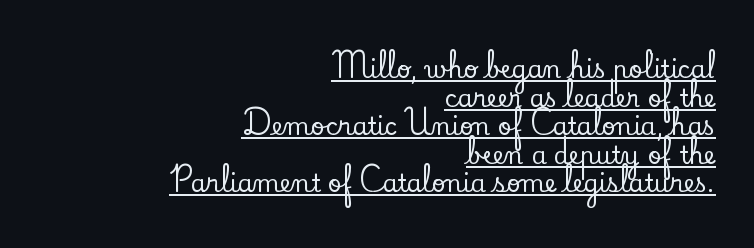
The image shows 24 px text type, upright; set right-aligned, line spacing 1.19x, normal letter spacing, underlined.
